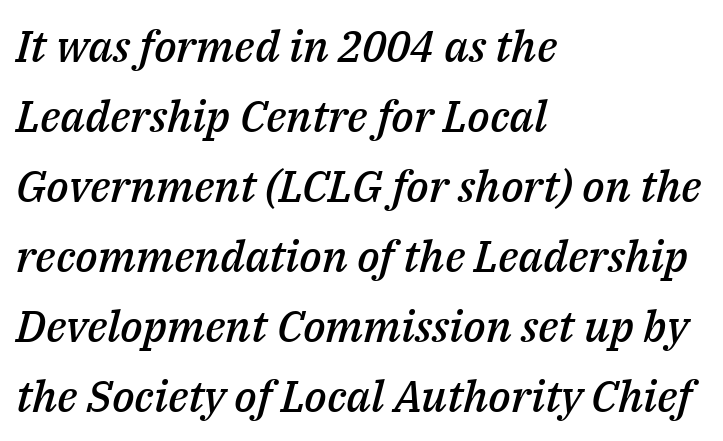
{"italic": "yes", "lean": "right", "slant_degrees": 14, "bold": "semi", "weight": "semibold", "width": "normal", "stroke_contrast": "medium", "x_height": "medium", "monospaced": "no", "underline": "no", "align": "left", "line_spacing": "normal", "line_spacing_ratio": 1.59, "letter_spacing": "normal", "letter_spacing_em": 0.0, "glyph_px": 44}
